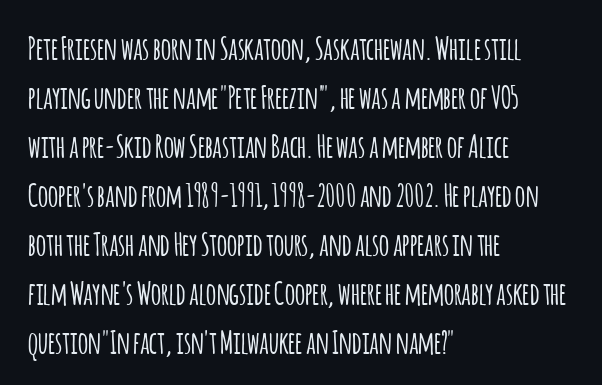
Which margin do the lines hug? The left one — the right edge is uneven. The typography opts for an upright posture over an oblique one. Check under the words: just untouched page. Horizontal bands of white between lines are of average thickness.
